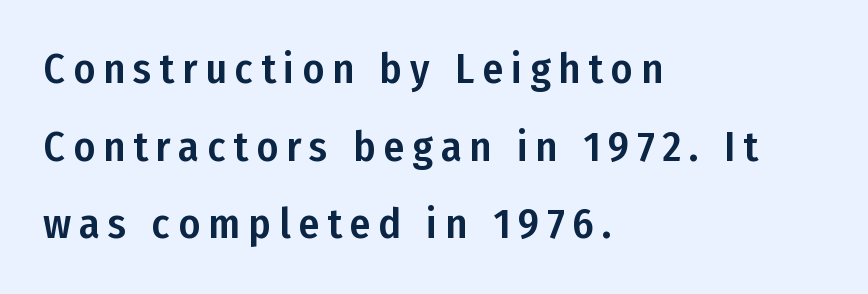
{"serif": "no", "italic": "no", "width": "condensed", "stroke_contrast": "low", "x_height": "medium", "monospaced": "no", "underline": "no", "align": "left", "line_spacing_ratio": 1.85, "glyph_px": 42}
